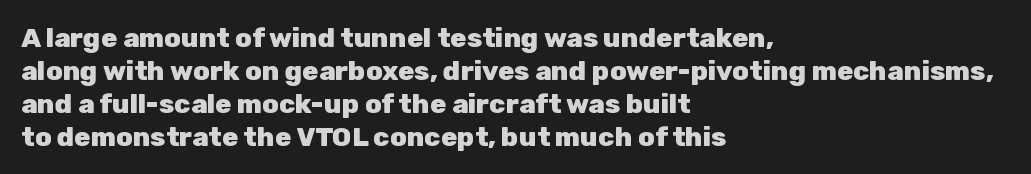
The image shows 27 px bold type, upright; set left-aligned, line spacing 1.22x, normal letter spacing, not underlined.
